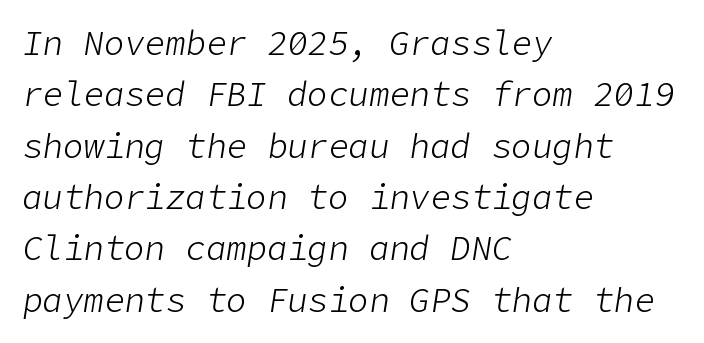
Leading: standard. No chunkiness to these letters — they're not bold. These lines were composed using italics. The rag falls on the right side of this text block.
